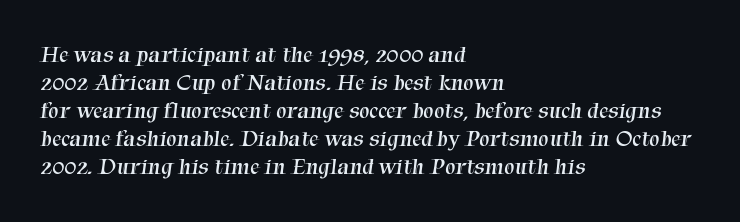
Line starts are locked; line ends wander. Students, note that the glyphs here touch the page at normal intervals. Just letters on the line, the space beneath them empty. Is the type heavy? It reads as light-to-regular instead.
